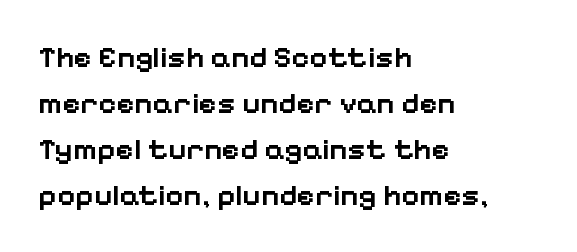
Q: Is the text bold? A: Semi-bold.
Q: Is the text italic (slanted)? A: No, it is upright.
Q: Is the typeface a serif or a sans-serif typeface? A: Sans-serif.
Q: Is the text underlined? A: No.
Q: How is the paragraph aligned? A: Left-aligned.
Q: Is the spacing between letters normal or unusually wide? A: Normal.
Q: Is the spacing between lines tight, normal or loose? A: Normal.
Q: Width (condensed, normal, or wide)? A: Normal.
Q: Stroke contrast? A: Low.
Q: x-height? A: Medium.
Q: Monospaced? A: No.
